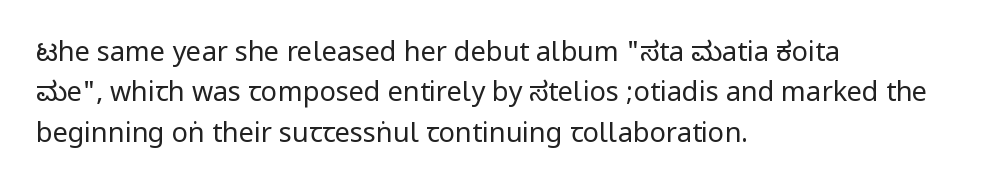
The passage shown stacks its lines at a standard gap. Students, note that the glyphs here touch the page at normal intervals. This reads as an unemphasized weight, regular at the heaviest. Typeset ragged right — the left edge is the straight one. No italicization has been applied; the sample stays upright.
